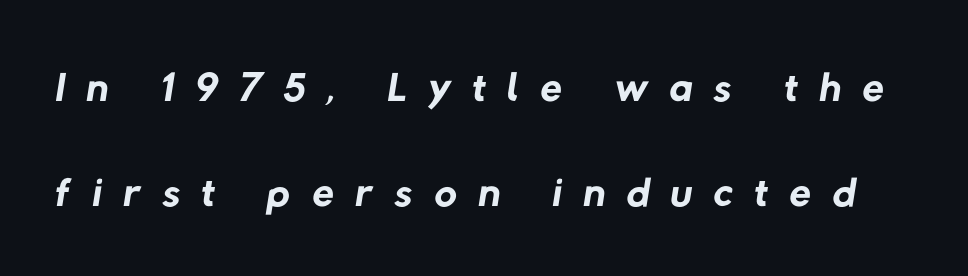
Stroke terminals: plain, sans-serif. The typesetting does not lean heavy: it is not bold. Inter-character spacing is expanded well beyond the font's built-in metrics. These lines sit exactly where default settings would place them. Think of a printed novel: that variable character pitch is what you see here. Decoration check: the copy has no underline.
